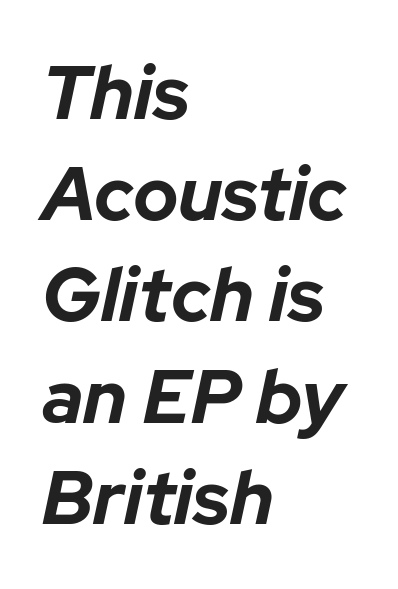
{"italic": "yes", "lean": "right", "slant_degrees": 12, "bold": "yes", "weight": "bold", "width": "normal", "stroke_contrast": "low", "x_height": "medium", "monospaced": "no", "underline": "no", "align": "left", "line_spacing": "normal", "line_spacing_ratio": 1.35, "letter_spacing": "normal", "letter_spacing_em": 0.0, "glyph_px": 75}
